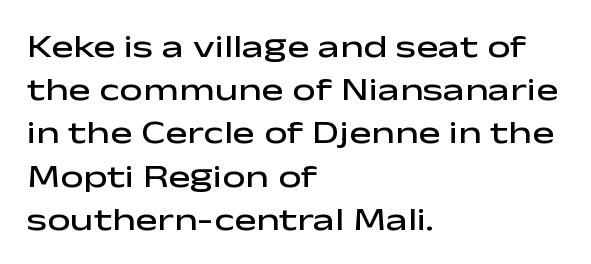
{"serif": "no", "italic": "no", "bold": "semi", "weight": "semibold", "width": "wide", "stroke_contrast": "low", "x_height": "medium", "monospaced": "no", "underline": "no", "align": "left", "line_spacing": "normal", "line_spacing_ratio": 1.31, "letter_spacing": "normal", "letter_spacing_em": 0.0, "glyph_px": 33}
